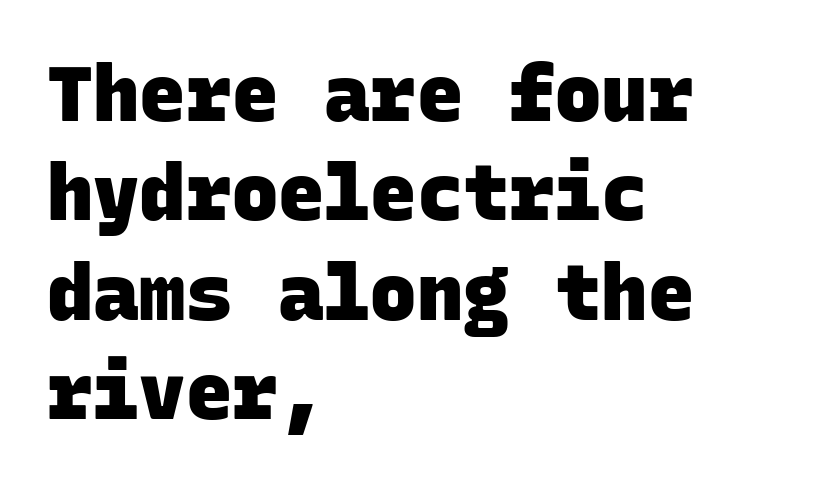
The image shows 77 px heavy sans-serif type, monospaced; set left-aligned, normal line spacing (1.29x), normal letter spacing, not underlined; low stroke contrast and a large x-height.
